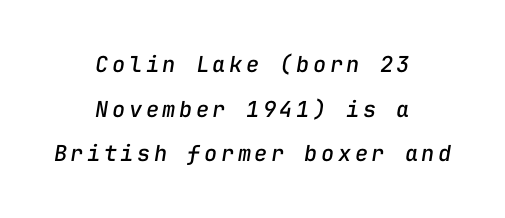
{"italic": "yes", "lean": "right", "slant_degrees": 9, "underline": "no", "align": "center", "line_spacing": "loose", "line_spacing_ratio": 2.03, "glyph_px": 22}
